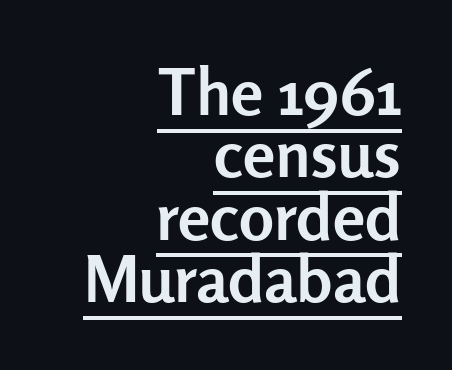
{"serif": "no", "italic": "no", "bold": "yes", "weight": "semibold", "width": "normal", "stroke_contrast": "low", "x_height": "medium", "monospaced": "no", "underline": "yes", "align": "right", "line_spacing": "tight", "line_spacing_ratio": 0.96, "letter_spacing": "normal", "letter_spacing_em": 0.0, "glyph_px": 65}
